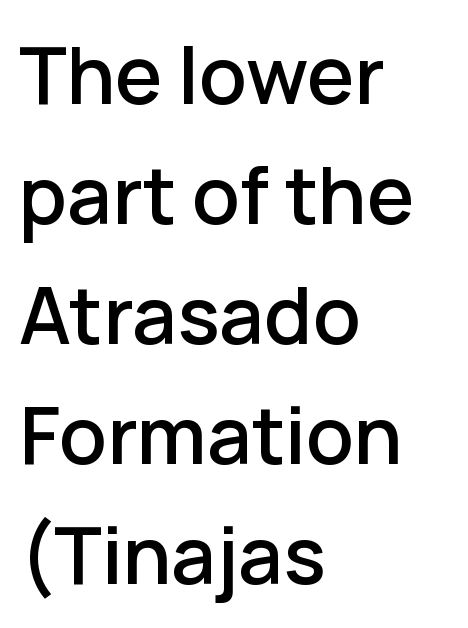
Unlike a traditional serif, this face leaves its strokes unadorned. Check under the words: just untouched page. Rows of type keep a routine distance in the vertical direction. A typesetter would call this zero additional tracking.
